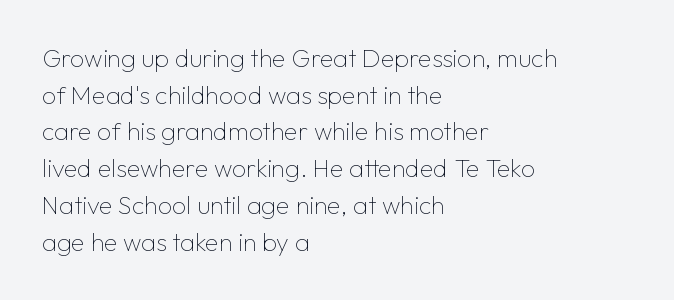
Weight: in the light-to-regular range. In CSS terms this would be text-align: left. The letters stand straight up with perfectly vertical stems. Each new line begins a customary step beneath the previous one. Characters follow at the spacing the type designer built in.
